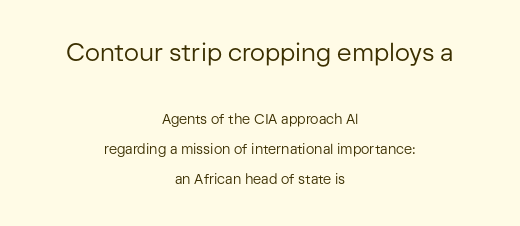
{"italic": "no", "bold": "no", "underline": "no", "align": "center", "line_spacing": "loose", "line_spacing_ratio": 2.14, "letter_spacing": "normal", "letter_spacing_em": 0.0, "larger_block": "first", "size_ratio": 1.79, "glyph_px": 25}
